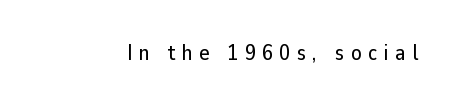
Q: Is the text italic (slanted)? A: No, it is upright.
Q: Is the text underlined? A: No.
Q: Is the spacing between letters normal or unusually wide? A: Unusually wide.
